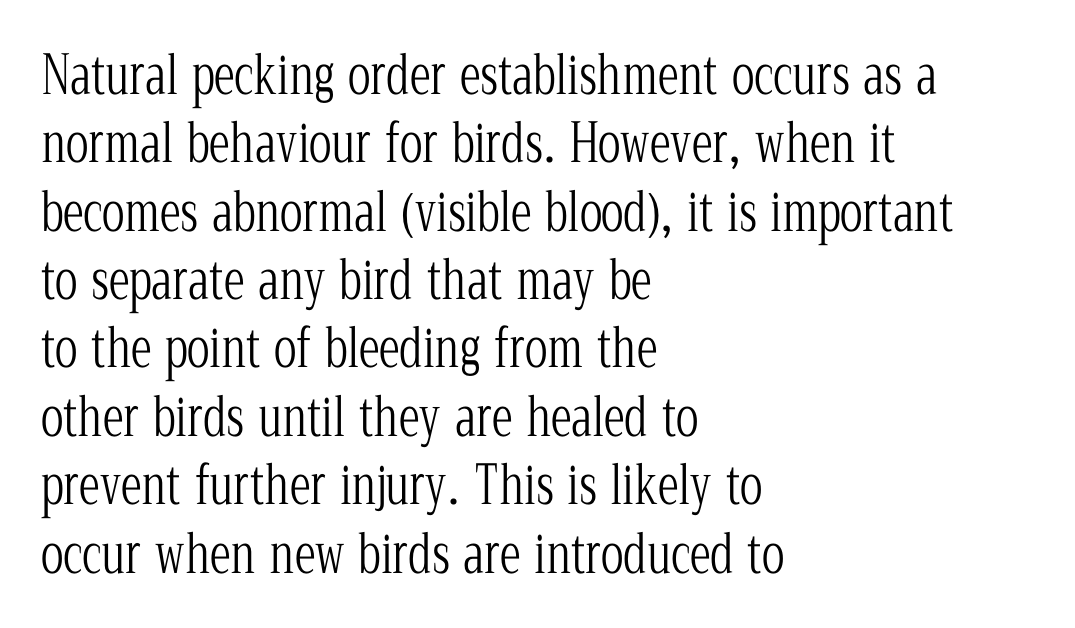
Q: Is the text bold? A: No.
Q: Is the text italic (slanted)? A: No, it is upright.
Q: Is the typeface a serif or a sans-serif typeface? A: Serif.
Q: Is the text underlined? A: No.
Q: How is the paragraph aligned? A: Left-aligned.
Q: Is the spacing between letters normal or unusually wide? A: Normal.
Q: Is the spacing between lines tight, normal or loose? A: Normal.
Q: Width (condensed, normal, or wide)? A: Condensed.
Q: Stroke contrast? A: Low.
Q: x-height? A: Medium.
Q: Monospaced? A: No.
